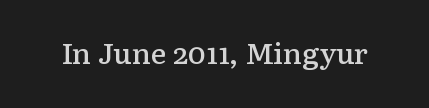
{"serif": "yes", "italic": "no", "bold": "semi", "weight": "semibold", "width": "normal", "stroke_contrast": "low", "x_height": "medium", "monospaced": "no", "underline": "no", "letter_spacing": "normal", "letter_spacing_em": 0.0, "glyph_px": 29}
